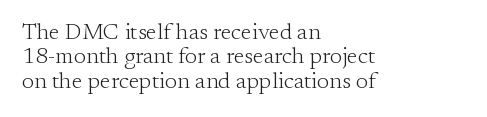
Q: Is the text bold? A: No.
Q: Is the text italic (slanted)? A: No, it is upright.
Q: Is the text underlined? A: No.
Q: How is the paragraph aligned? A: Left-aligned.
Q: Is the spacing between letters normal or unusually wide? A: Normal.
Q: Is the spacing between lines tight, normal or loose? A: Tight.
